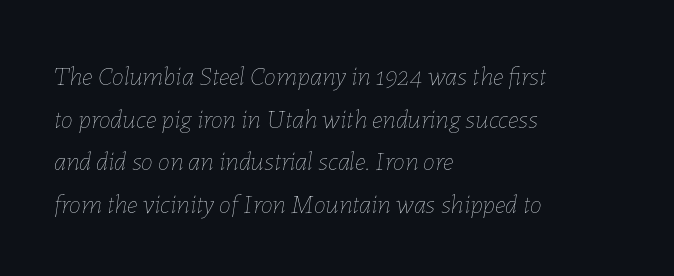
Q: Is the text bold? A: No.
Q: Is the text italic (slanted)? A: Yes, it leans right by about 7 degrees.
Q: Is the text underlined? A: No.
Q: How is the paragraph aligned? A: Left-aligned.
Q: Is the spacing between letters normal or unusually wide? A: Normal.
Q: Is the spacing between lines tight, normal or loose? A: Normal.
